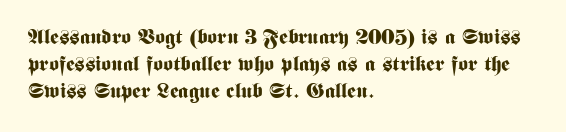
The space directly below the letters is spotless. In terms of leading, this rendering sits right in the middle. Notice how the stems are strictly vertical — no italics here. Honestly, the letter spacing is just normal — you wouldn't notice it. Typesetter's note: full bold, strokes at maximum text heaviness.
